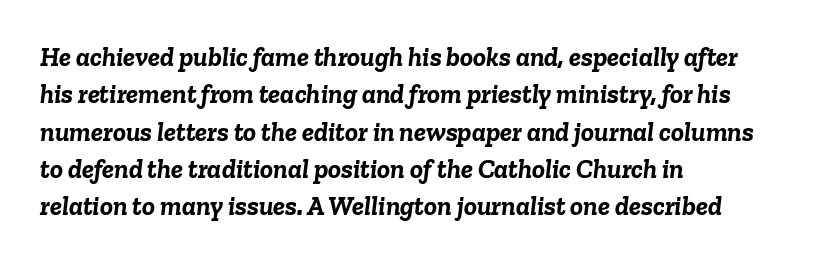
{"italic": "yes", "lean": "right", "slant_degrees": 6, "bold": "yes", "underline": "no", "align": "left", "line_spacing": "normal", "line_spacing_ratio": 1.38, "letter_spacing": "normal", "letter_spacing_em": 0.0, "glyph_px": 27}
